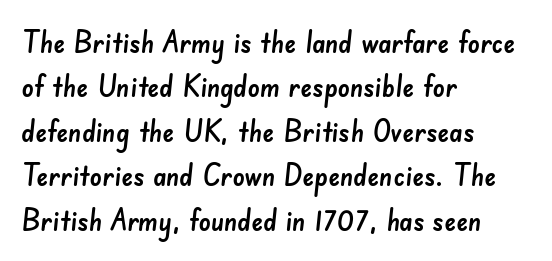
{"serif": "no", "width": "normal", "stroke_contrast": "low", "x_height": "small", "monospaced": "no", "underline": "no", "align": "left", "line_spacing": "normal", "line_spacing_ratio": 1.48, "letter_spacing": "normal", "letter_spacing_em": 0.0, "glyph_px": 30}
